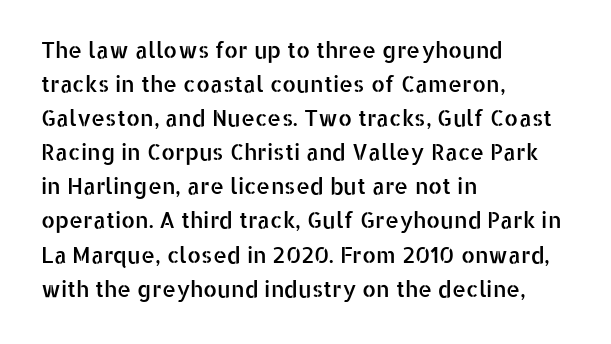
The image shows 22 px text type, upright; set left-aligned, normal line spacing (1.55x), normal letter spacing, not underlined.
